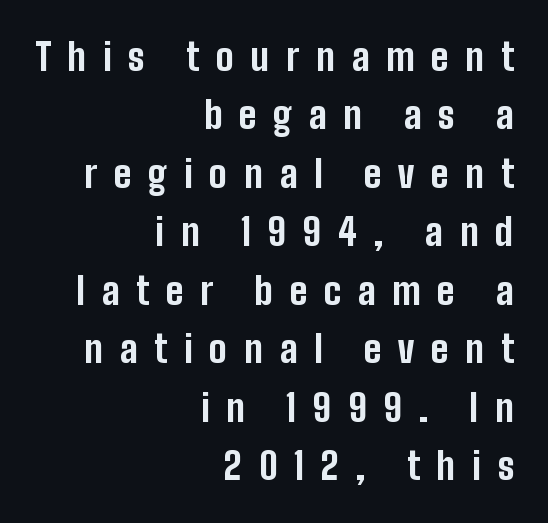
Q: Is the text bold? A: Yes.
Q: Is the text italic (slanted)? A: No, it is upright.
Q: Is the typeface a serif or a sans-serif typeface? A: Sans-serif.
Q: Is the text underlined? A: No.
Q: How is the paragraph aligned? A: Right-aligned.
Q: Is the spacing between letters normal or unusually wide? A: Unusually wide.
Q: Is the spacing between lines tight, normal or loose? A: Normal.
Q: Width (condensed, normal, or wide)? A: Condensed.
Q: Stroke contrast? A: Low.
Q: x-height? A: Medium.
Q: Monospaced? A: No.
